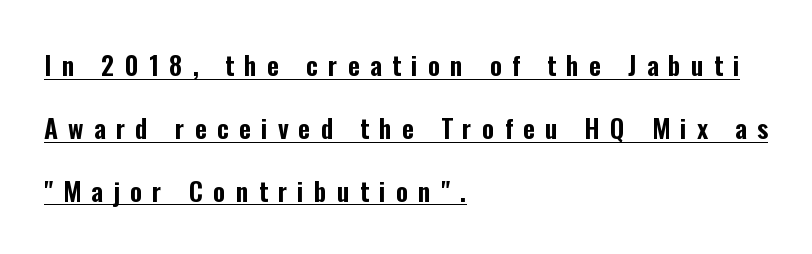
The image shows 26 px text type, upright; set left-aligned, loose line spacing (2.42x), unusually wide letter spacing (+0.39 em), underlined.
